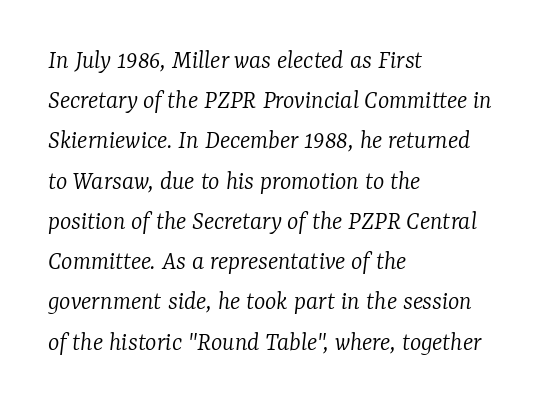
The image shows 27 px text type, italic (leaning right); set left-aligned, normal line spacing (1.49x), normal letter spacing, not underlined.
